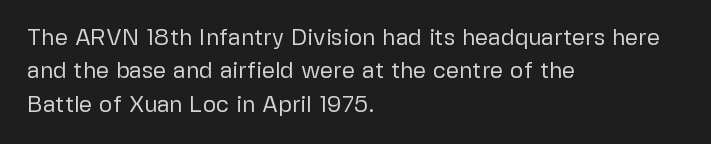
The image shows 23 px text type, upright; set left-aligned, normal line spacing (1.45x), normal letter spacing, not underlined.
